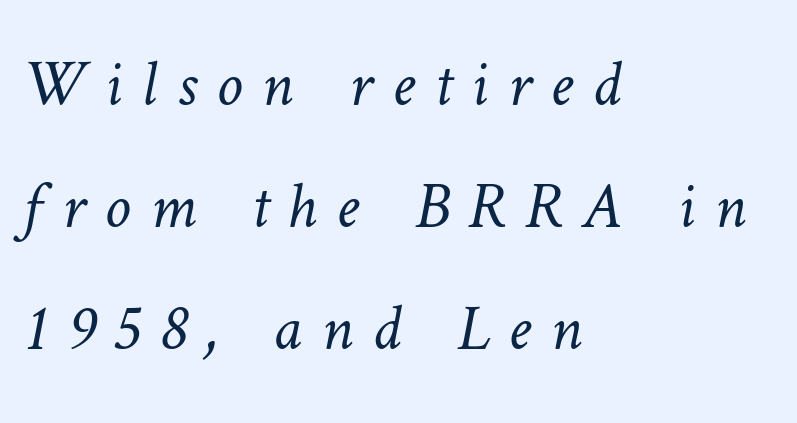
The image shows 66 px light type; set left-aligned, line spacing 1.85x, unusually wide letter spacing (+0.29 em), not underlined; low stroke contrast and a medium x-height.
